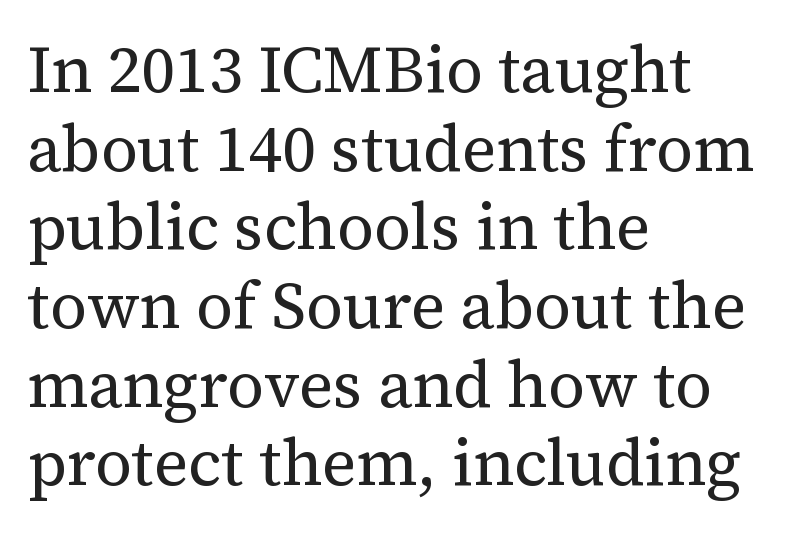
Q: Is the text bold? A: No.
Q: Is the text italic (slanted)? A: No, it is upright.
Q: Is the typeface a serif or a sans-serif typeface? A: Serif.
Q: Is the text underlined? A: No.
Q: How is the paragraph aligned? A: Left-aligned.
Q: Is the spacing between letters normal or unusually wide? A: Normal.
Q: Width (condensed, normal, or wide)? A: Normal.
Q: Stroke contrast? A: Medium.
Q: x-height? A: Medium.
Q: Monospaced? A: No.
